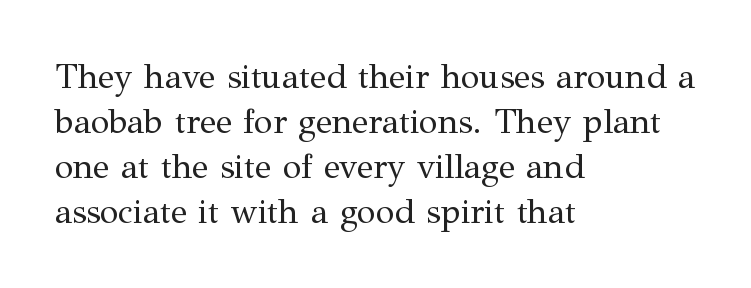
No chunkiness to these letters — they're not bold. Is there much room between lines? A standard amount, neither cramped nor airy. Any mark beneath the type? The region is blank. Each letter keeps its own natural width here, so spacing adapts to shape. Italic? Not at all — the glyphs are vertical.
